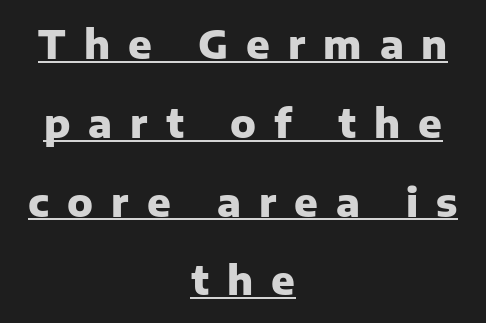
The image shows 39 px heavy sans-serif type, upright; set centered, loose line spacing (2.02x), unusually wide letter spacing (+0.46 em), underlined; low stroke contrast and a medium x-height.
